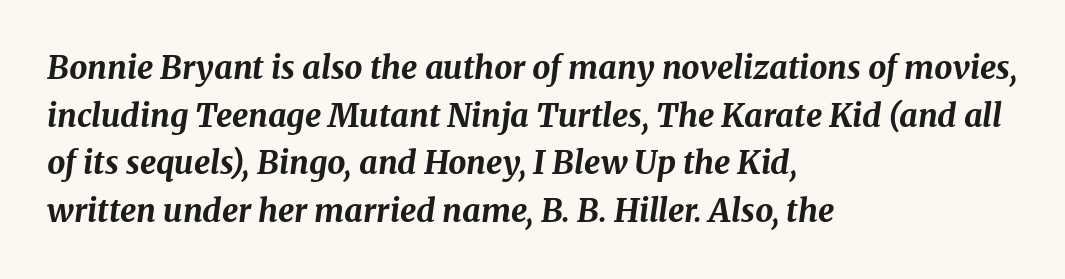
The passage shown has conventional tracking throughout. Pretty heavy lettering here — definitely bold. How would I describe the line gaps? Plain and ordinary. The passage shown leans; its letterforms are oblique.
